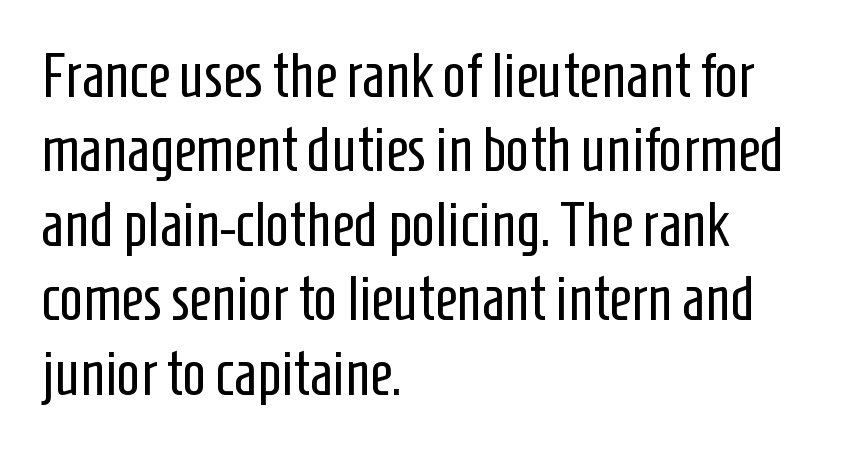
The image shows 62 px regular-weight, condensed sans-serif type, upright; set left-aligned, line spacing 1.2x, normal letter spacing, not underlined; low stroke contrast and a medium x-height.
